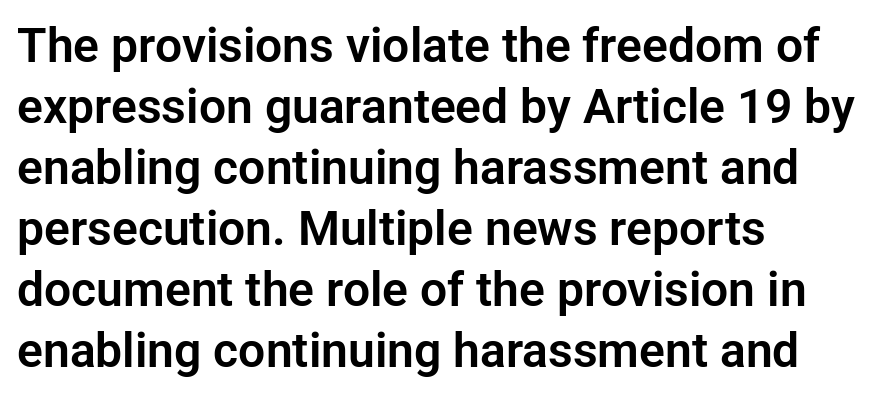
{"serif": "no", "italic": "no", "width": "normal", "stroke_contrast": "low", "x_height": "medium", "monospaced": "no", "underline": "no", "align": "left", "line_spacing": "normal", "line_spacing_ratio": 1.27, "letter_spacing": "normal", "letter_spacing_em": 0.0, "glyph_px": 48}
